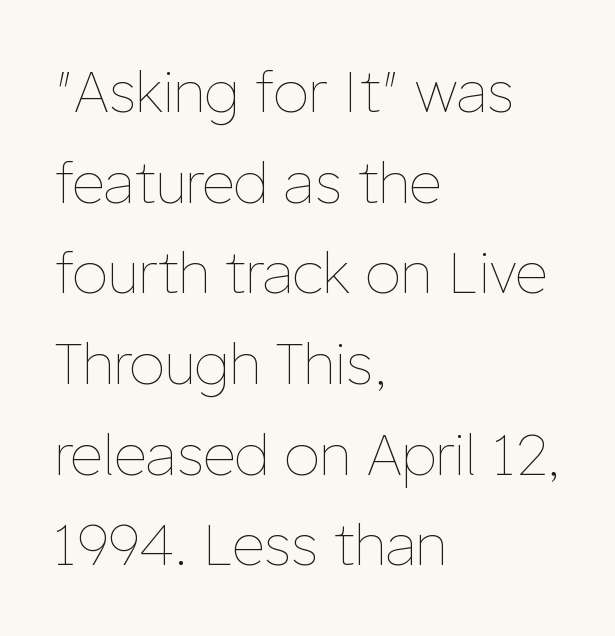
The image shows 57 px thin type, upright; set left-aligned, normal line spacing (1.59x), normal letter spacing, not underlined; low stroke contrast and a medium x-height.
